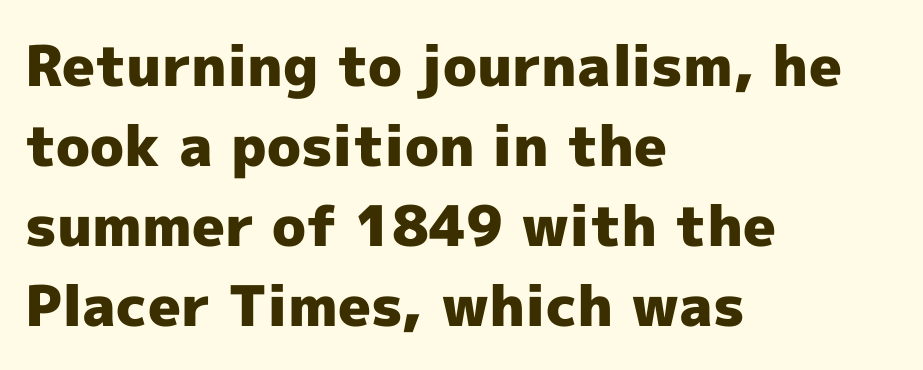
{"serif": "no", "italic": "no", "bold": "yes", "weight": "heavy", "width": "normal", "x_height": "medium", "monospaced": "no", "underline": "no", "align": "left", "line_spacing": "normal", "line_spacing_ratio": 1.43, "letter_spacing": "normal", "letter_spacing_em": 0.0, "glyph_px": 56}
